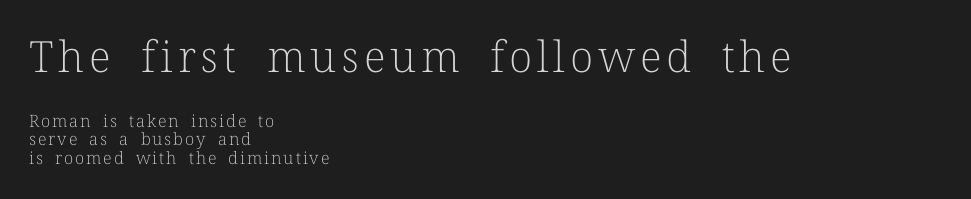
The paragraph has a hard left edge and a soft right edge. Reading top to bottom, the characters get smaller at the block break. The words here are not underlined. Type style note: has serifs.
